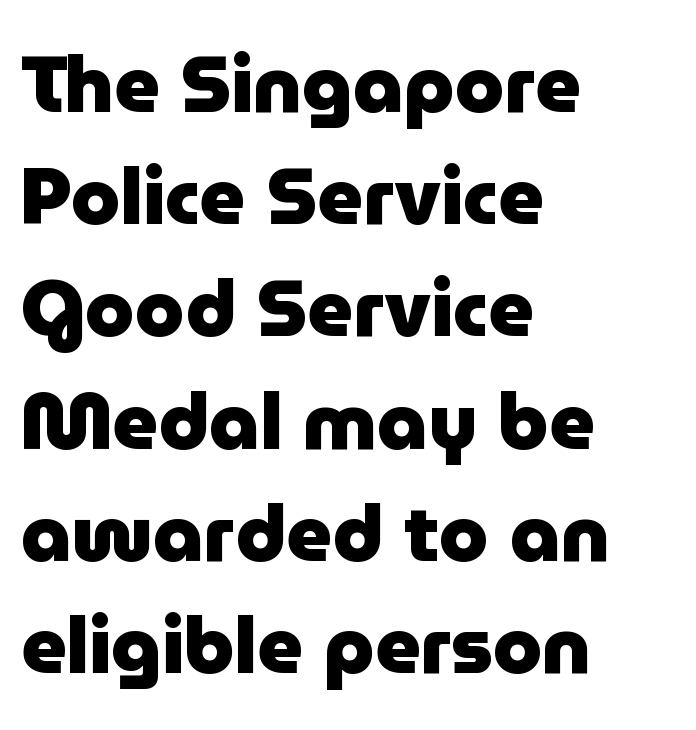
The image shows 79 px heavy sans-serif type, upright; set left-aligned, normal line spacing (1.42x), normal letter spacing, not underlined; low stroke contrast and a medium x-height.
